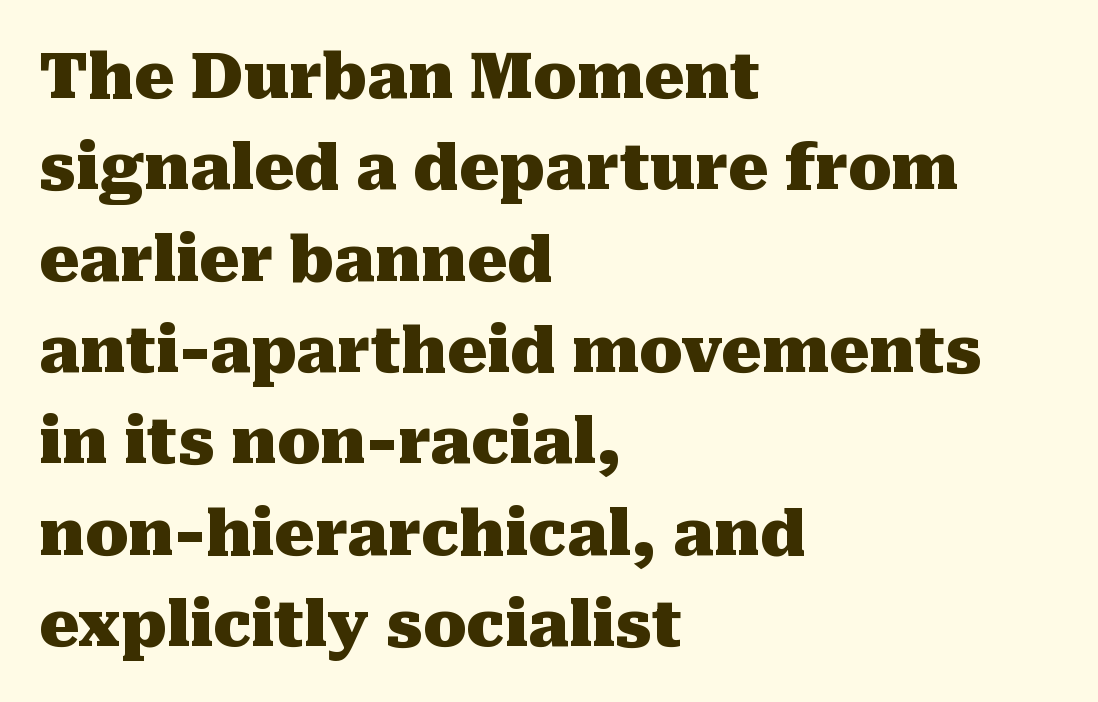
Unlike a clean sans, this face finishes its strokes with serifs. Bare-footed words on every line. The horizontal fit of the characters is conventional and even. The typesetter chose a ragged-right arrangement here. The letters advance in unequal steps, a hallmark of proportional type.
